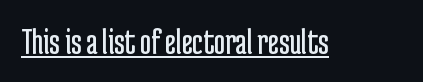
The image shows 38 px regular-weight, condensed sans-serif type, upright; set normal letter spacing, underlined; low stroke contrast and a medium x-height.
